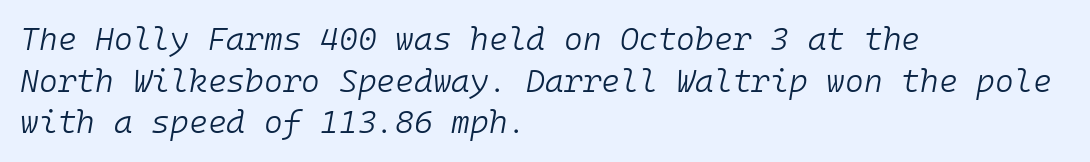
The image shows 32 px light type, italic (leaning right), monospaced; set left-aligned, normal line spacing (1.3x), normal letter spacing, not underlined; low stroke contrast and a medium x-height.
